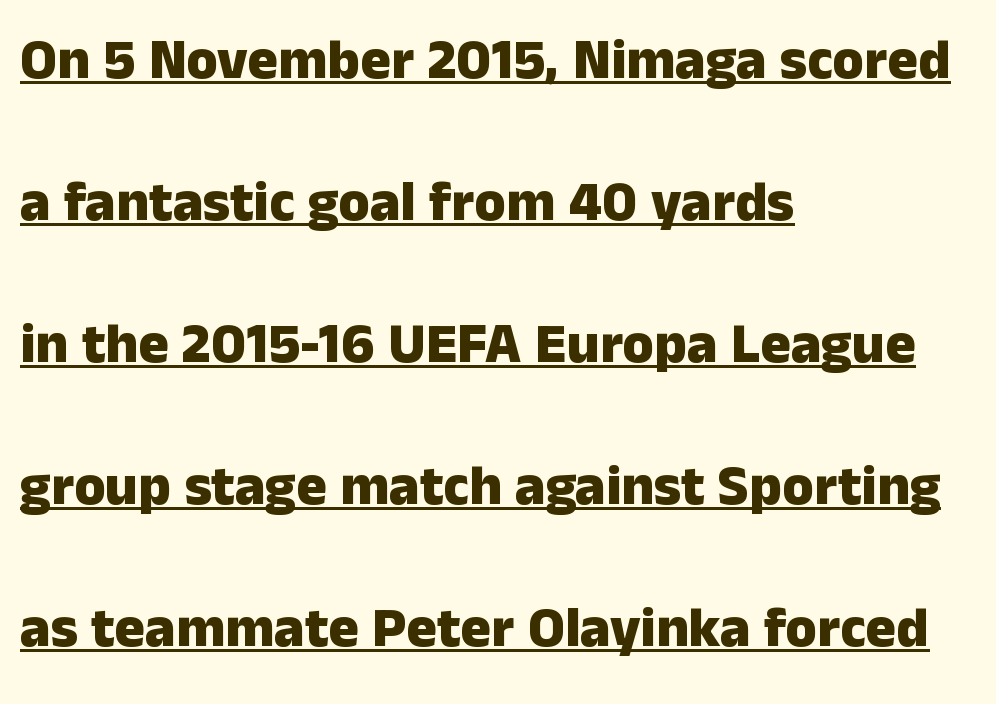
The image shows 57 px heavy sans-serif type, upright; set left-aligned, loose line spacing (2.49x), normal letter spacing, underlined; low stroke contrast and a medium x-height.
